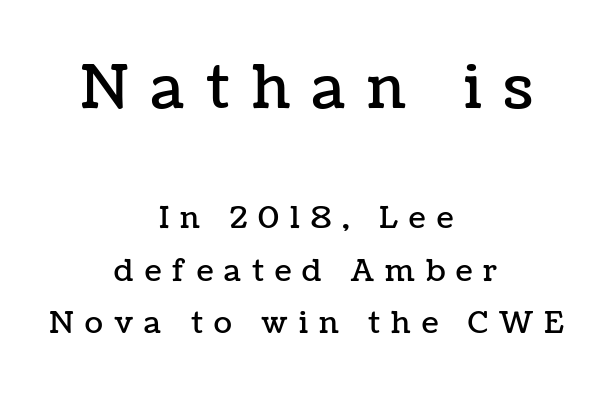
The image shows 59 px text type, upright; set centered, line spacing 1.75x, unusually wide letter spacing (+0.37 em), not underlined; the first (top) block is 1.97x larger; low stroke contrast and a medium x-height.
